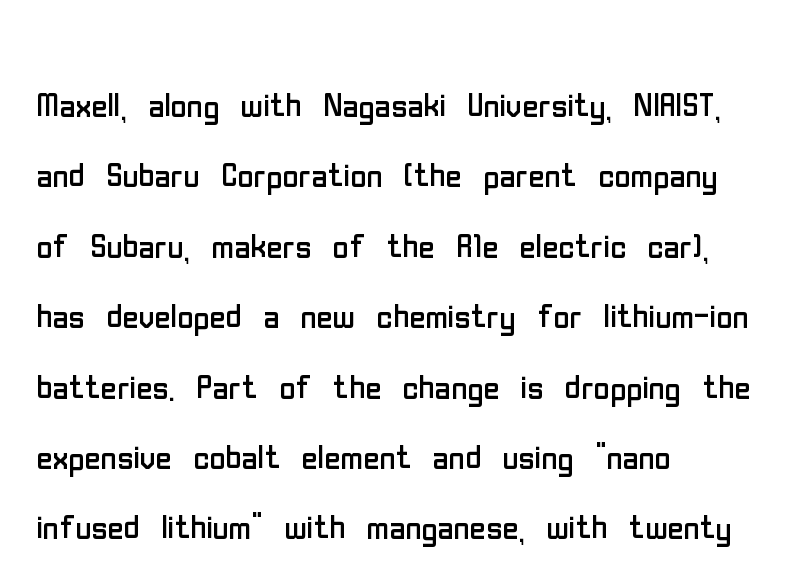
The image shows 44 px regular-weight, condensed sans-serif type, upright; set left-aligned, normal line spacing (1.6x), normal letter spacing, not underlined; low stroke contrast and a medium x-height.
